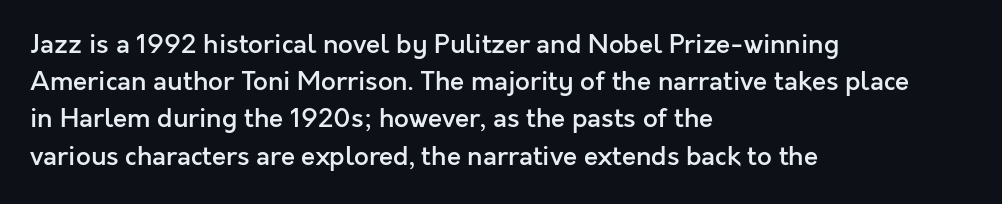
{"italic": "no", "bold": "semi", "underline": "no", "align": "left", "line_spacing": "normal", "line_spacing_ratio": 1.43, "letter_spacing": "normal", "letter_spacing_em": 0.0, "glyph_px": 26}
